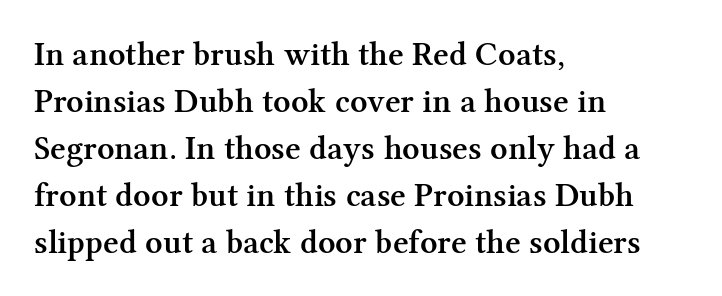
The image shows 34 px semibold serif type, upright; set left-aligned, normal line spacing (1.38x), normal letter spacing, not underlined; medium stroke contrast and a medium x-height.
